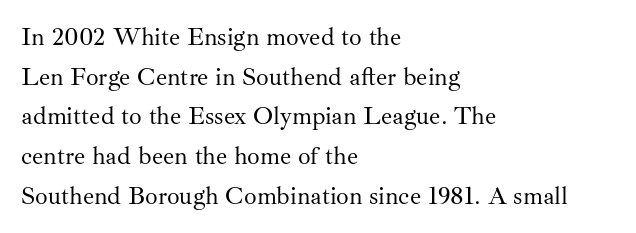
The image shows 25 px text type, upright; set left-aligned, normal line spacing (1.59x), normal letter spacing, not underlined.
